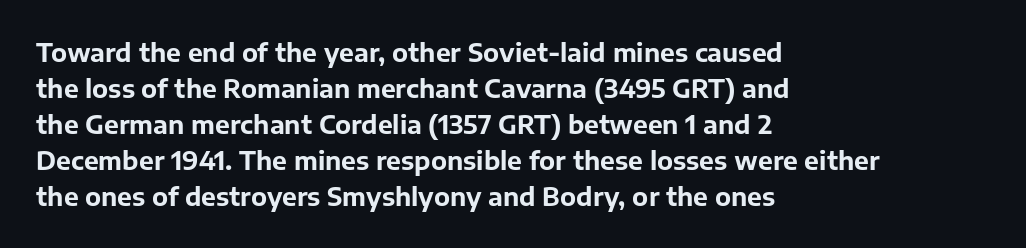
The image shows 25 px bold type, upright; set left-aligned, normal line spacing (1.44x), normal letter spacing, not underlined.
